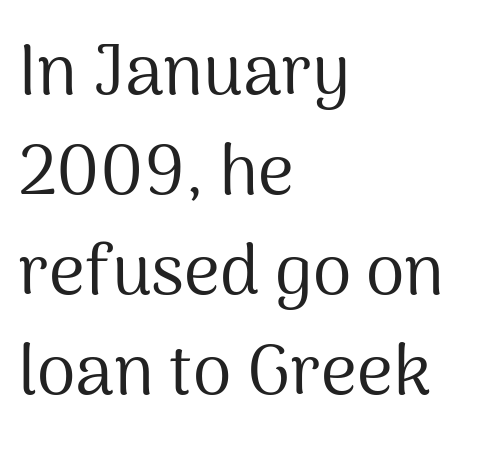
Q: Is the text bold? A: No.
Q: Is the text italic (slanted)? A: No, it is upright.
Q: Is the typeface a serif or a sans-serif typeface? A: Sans-serif.
Q: Is the text underlined? A: No.
Q: How is the paragraph aligned? A: Left-aligned.
Q: Is the spacing between letters normal or unusually wide? A: Normal.
Q: Is the spacing between lines tight, normal or loose? A: Normal.
Q: Width (condensed, normal, or wide)? A: Normal.
Q: Stroke contrast? A: Medium.
Q: x-height? A: Medium.
Q: Monospaced? A: No.
